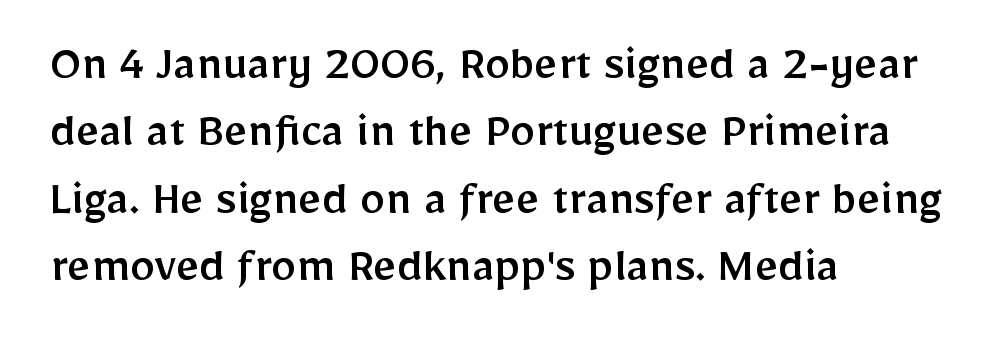
{"serif": "no", "italic": "no", "width": "normal", "stroke_contrast": "low", "x_height": "medium", "monospaced": "no", "underline": "no", "align": "left", "line_spacing": "normal", "line_spacing_ratio": 1.32, "letter_spacing": "normal", "letter_spacing_em": 0.0, "glyph_px": 51}
